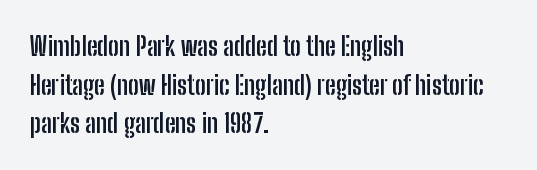
{"italic": "no", "bold": "yes", "underline": "no", "align": "left", "line_spacing": "normal", "line_spacing_ratio": 1.49, "letter_spacing": "normal", "letter_spacing_em": 0.0, "glyph_px": 26}
